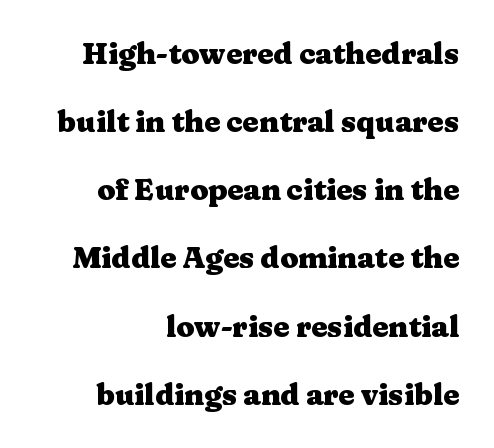
Its strokes are broad and dark, the hallmark of bold type. Descenders are the only things crossing below the line. In terms of letterspacing, this is plain default setting. If you measured baseline to baseline, you'd find a long distance. The designer went with a serif here, giving each stem small feet.
